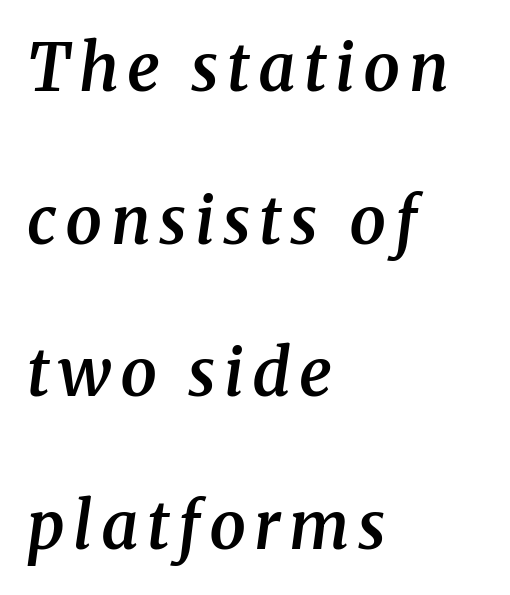
Q: Is the text bold? A: Semi-bold.
Q: Is the text italic (slanted)? A: Yes, it leans right by about 8 degrees.
Q: Is the typeface a serif or a sans-serif typeface? A: Serif.
Q: Is the text underlined? A: No.
Q: How is the paragraph aligned? A: Left-aligned.
Q: Is the spacing between lines tight, normal or loose? A: Loose.
Q: Width (condensed, normal, or wide)? A: Normal.
Q: Stroke contrast? A: Medium.
Q: x-height? A: Medium.
Q: Monospaced? A: No.
